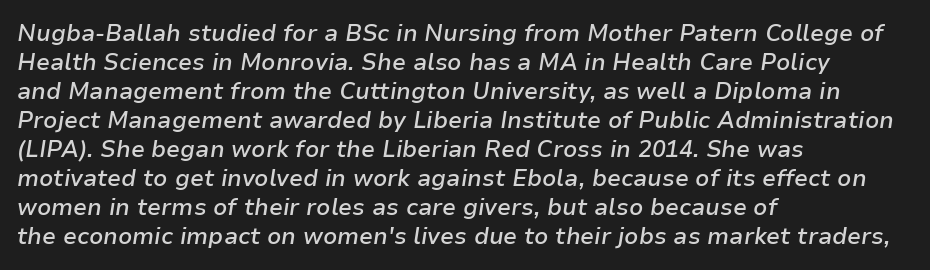
The text carries the slant typical of an italic or oblique font. Only glyphs here, with clear space below each row. Short and long lines alike share a common starting point at left. Standard letterfit; no display-style spreading of the glyphs. Look at the stroke-to-counter ratio: somewhat heavy, a semibold. Leading matches the norm, producing a regular column.
